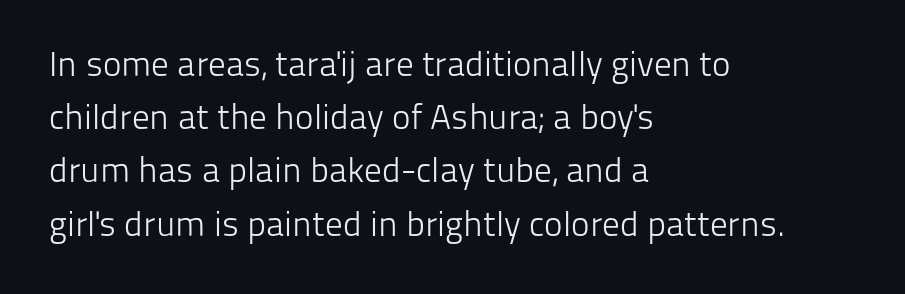
The baseline area is clear. Students, observe: this is what conventionally led text looks like. The rag falls on the right side of this text block. Note the varied advance widths — an 'i' is clearly narrower than an 'm'. The letters stand straight up with perfectly vertical stems.
